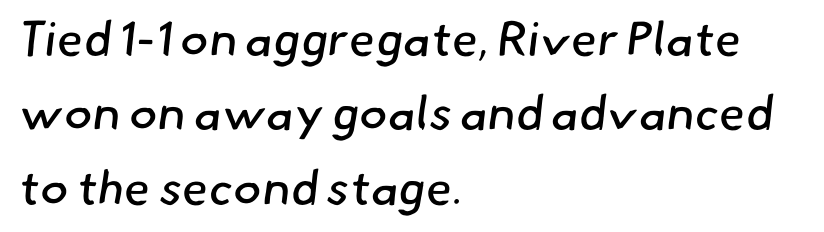
The image shows 48 px regular-weight sans-serif type; set left-aligned, normal line spacing (1.55x), normal letter spacing, not underlined; low stroke contrast and a small x-height.
